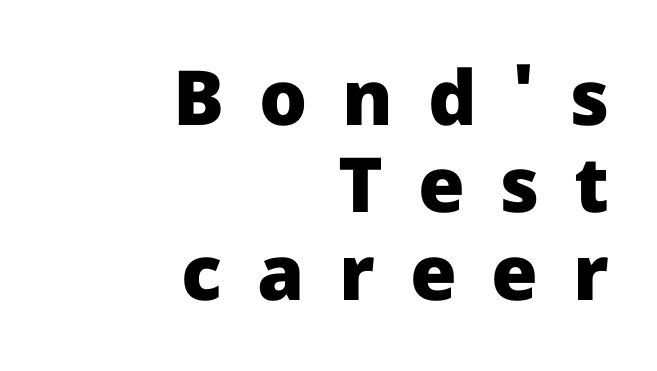
Bold? Absolutely — the strokes are thick and heavy. Honestly, the rows look squashed on top of each other. The rendering inserts visible extra space after every character. The type sits square on the baseline with zero lean. Letters rest on an invisible, unmarked baseline. Note the varied advance widths — an 'i' is clearly narrower than an 'm'.
